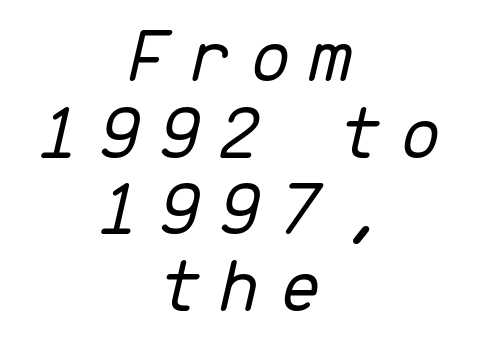
{"italic": "yes", "lean": "right", "slant_degrees": 13, "bold": "no", "weight": "light", "width": "normal", "stroke_contrast": "low", "x_height": "medium", "monospaced": "yes", "underline": "no", "align": "center", "line_spacing": "tight", "line_spacing_ratio": 0.97, "letter_spacing": "wide", "letter_spacing_em": 0.2, "glyph_px": 79}
